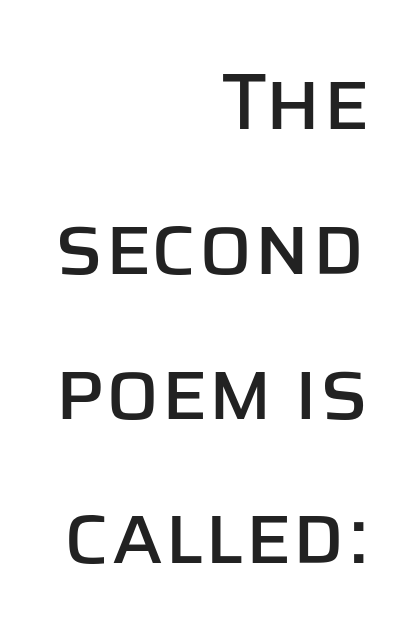
To sum up the face: it is a sans, with no serifs. The space directly below the letters is spotless. If you drew a ruler down the right edge, every line would touch it. Is there any slant? The stems are plumb. What stands out about the letter spacing? Nothing — it is the standard amount.
